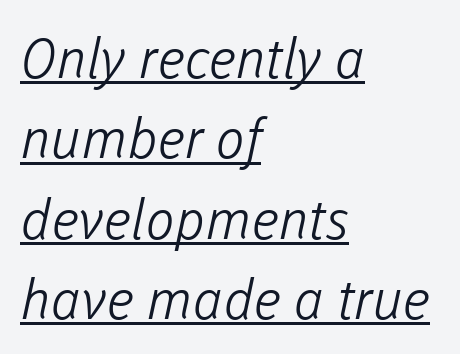
The image shows 55 px light sans-serif type; set left-aligned, normal line spacing (1.46x), normal letter spacing, underlined; low stroke contrast and a medium x-height.
